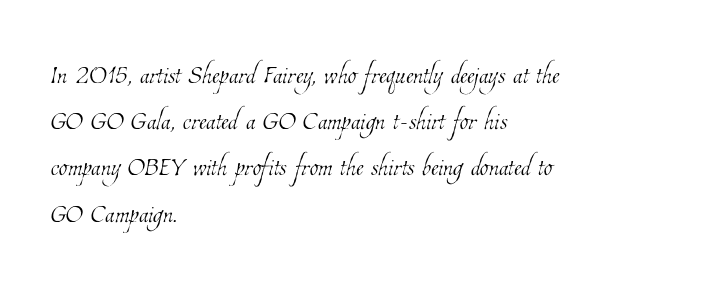
{"bold": "no", "weight": "thin", "width": "condensed", "stroke_contrast": "low", "x_height": "medium", "monospaced": "no", "underline": "no", "align": "left", "line_spacing": "normal", "line_spacing_ratio": 1.32, "letter_spacing": "normal", "letter_spacing_em": 0.0, "glyph_px": 35}
